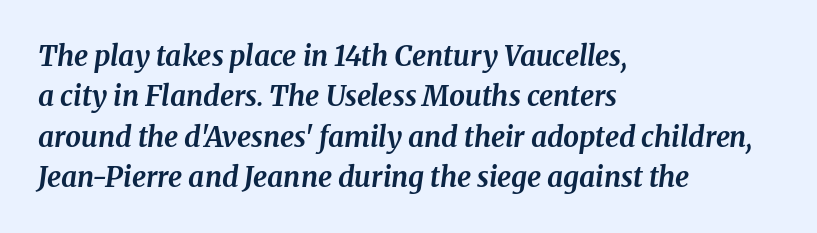
Q: Is the text bold? A: Yes.
Q: Is the text italic (slanted)? A: Yes, it leans right by about 8 degrees.
Q: Is the typeface a serif or a sans-serif typeface? A: Serif.
Q: Is the text underlined? A: No.
Q: How is the paragraph aligned? A: Left-aligned.
Q: Is the spacing between letters normal or unusually wide? A: Normal.
Q: Is the spacing between lines tight, normal or loose? A: Normal.
Q: Width (condensed, normal, or wide)? A: Normal.
Q: Stroke contrast? A: Medium.
Q: x-height? A: Medium.
Q: Monospaced? A: No.
